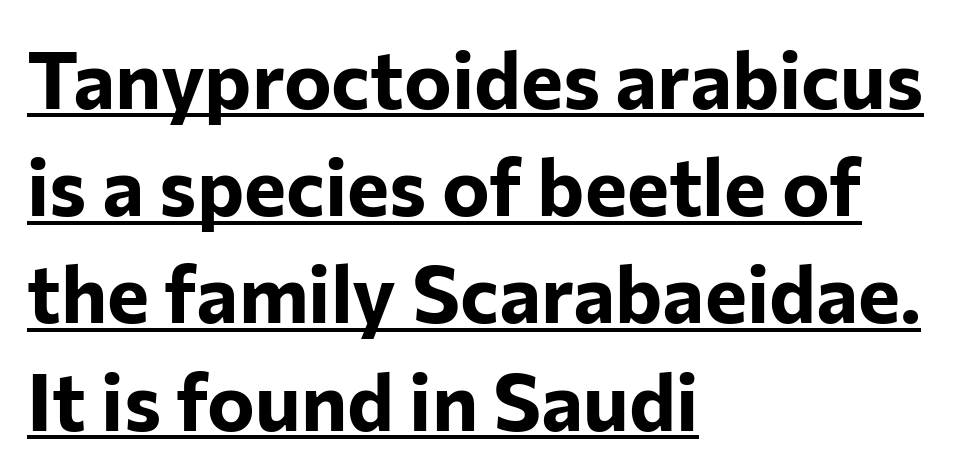
Look at the stroke-to-counter ratio: heavy, a bold. Letter spacing: default. What kind of face is this? One without serifs — a sans. This sample has the flowing, uneven cadence of proportional lettering. Is there much room between lines? A standard amount, neither cramped nor airy. Check the space under the baseline: a stroke is drawn there.
